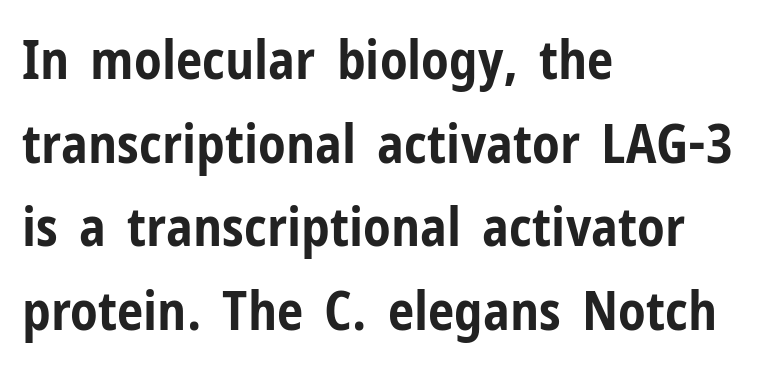
{"serif": "no", "italic": "no", "bold": "yes", "weight": "bold", "width": "condensed", "stroke_contrast": "low", "x_height": "medium", "monospaced": "no", "underline": "no", "align": "left", "line_spacing": "normal", "line_spacing_ratio": 1.58, "letter_spacing": "normal", "letter_spacing_em": 0.0, "glyph_px": 53}
